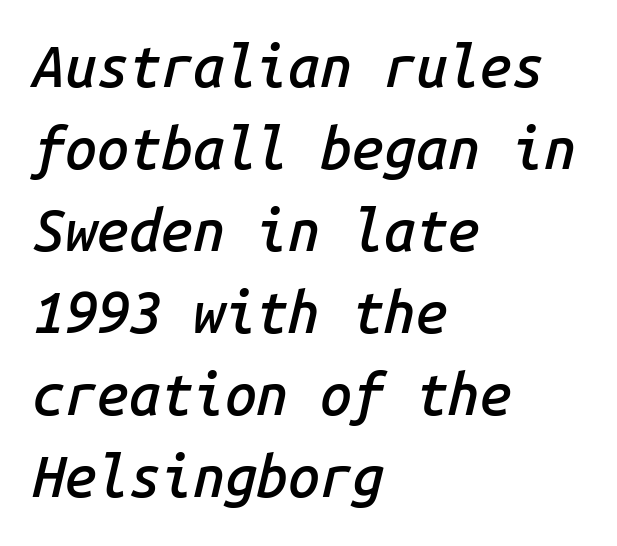
The image shows 57 px semibold type, italic (leaning right), monospaced; set left-aligned, normal line spacing (1.44x), normal letter spacing, not underlined; low stroke contrast and a medium x-height.
